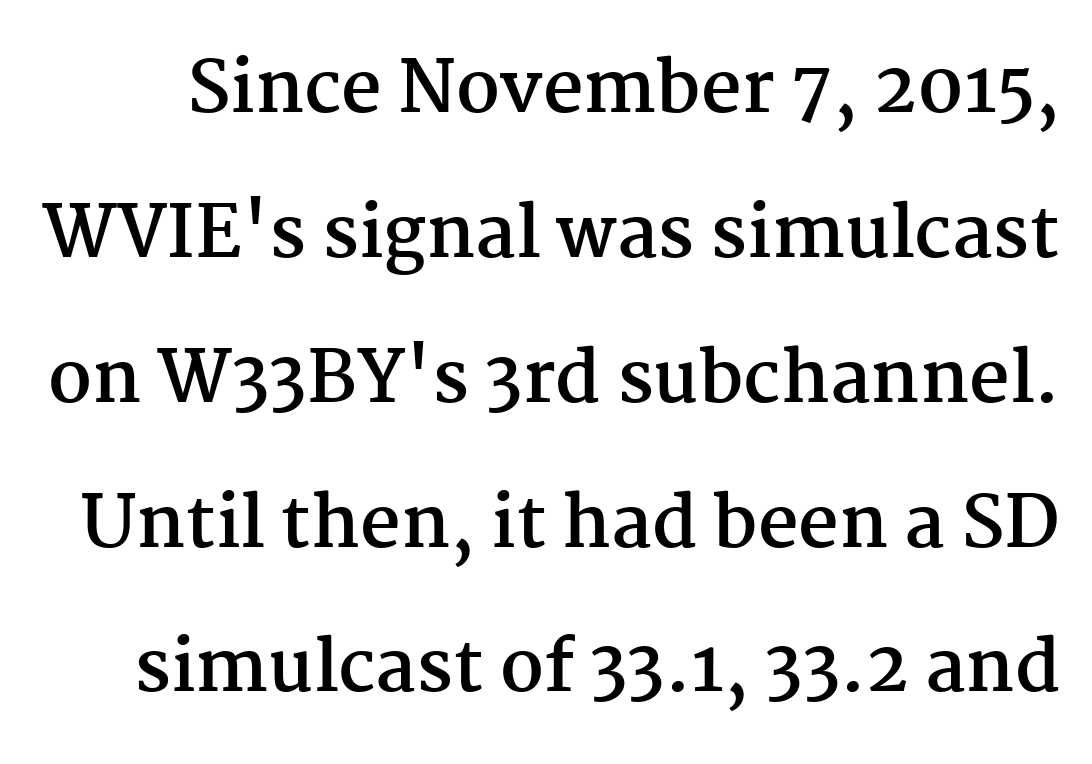
The image shows 71 px semibold serif type, upright; set loose line spacing (2.04x), normal letter spacing, not underlined; medium stroke contrast and a medium x-height.
